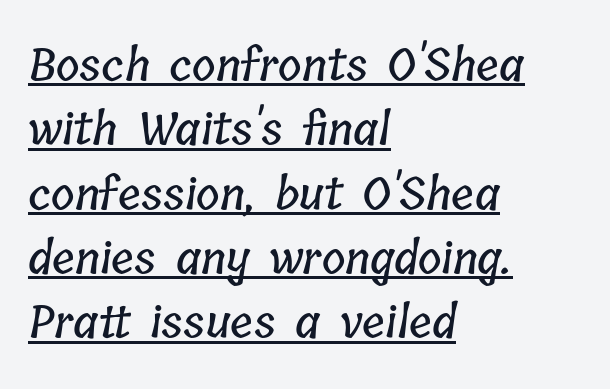
{"width": "condensed", "stroke_contrast": "low", "x_height": "medium", "monospaced": "no", "underline": "yes", "align": "left", "line_spacing": "normal", "line_spacing_ratio": 1.43, "letter_spacing": "normal", "letter_spacing_em": 0.0, "glyph_px": 45}
